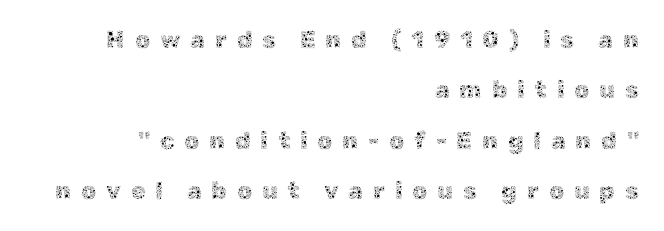
Q: Is the text bold? A: No.
Q: Is the text italic (slanted)? A: No, it is upright.
Q: Is the text underlined? A: No.
Q: How is the paragraph aligned? A: Right-aligned.
Q: Is the spacing between letters normal or unusually wide? A: Unusually wide.
Q: Is the spacing between lines tight, normal or loose? A: Loose.
